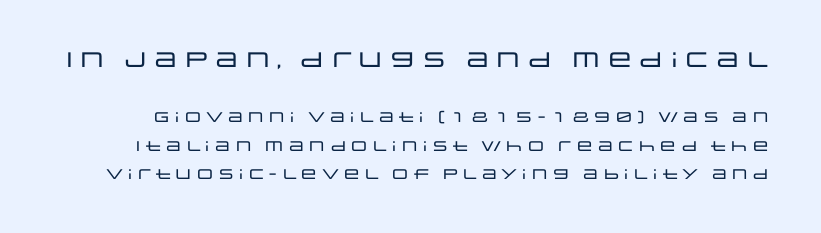
The image shows 21 px text type, upright; set loose line spacing (2.05x), normal letter spacing, not underlined; the first (top) block is 1.5x larger.
